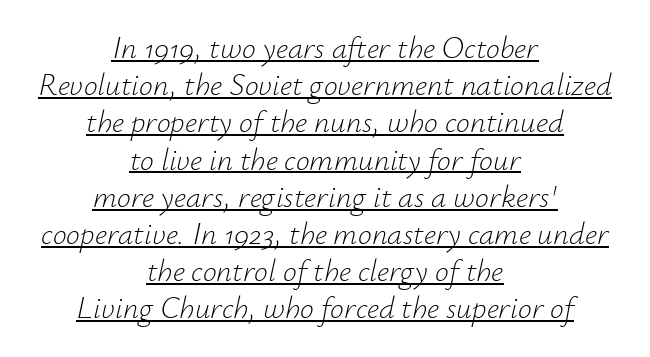
The image shows 31 px light type, italic (leaning right); set centered, line spacing 1.2x, normal letter spacing, underlined; low stroke contrast and a small x-height.
